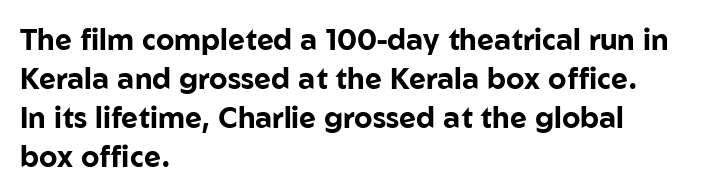
Does the leading feel generous? No, just average. The tracking reads as untouched default to a designer's eye. You can tell it's not italic because the verticals are truly vertical. These lines are composed in type without serifs.
